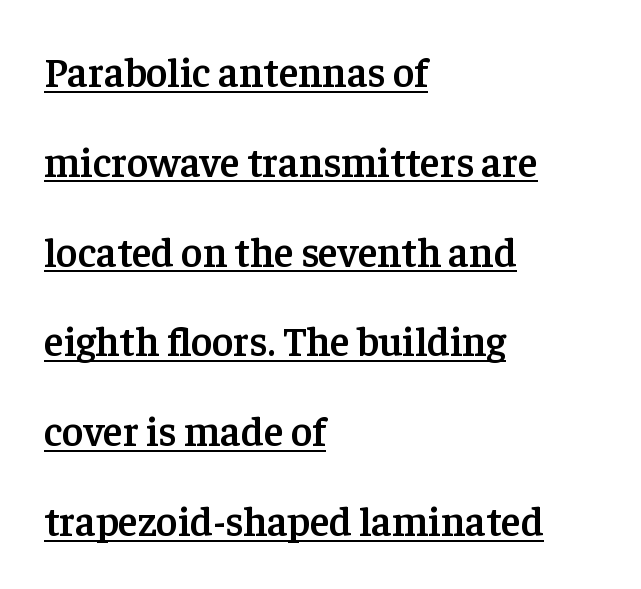
{"serif": "yes", "italic": "no", "bold": "semi", "weight": "semibold", "width": "normal", "stroke_contrast": "low", "x_height": "medium", "monospaced": "no", "underline": "yes", "align": "left", "line_spacing": "loose", "line_spacing_ratio": 2.19, "letter_spacing": "normal", "letter_spacing_em": 0.0, "glyph_px": 41}
